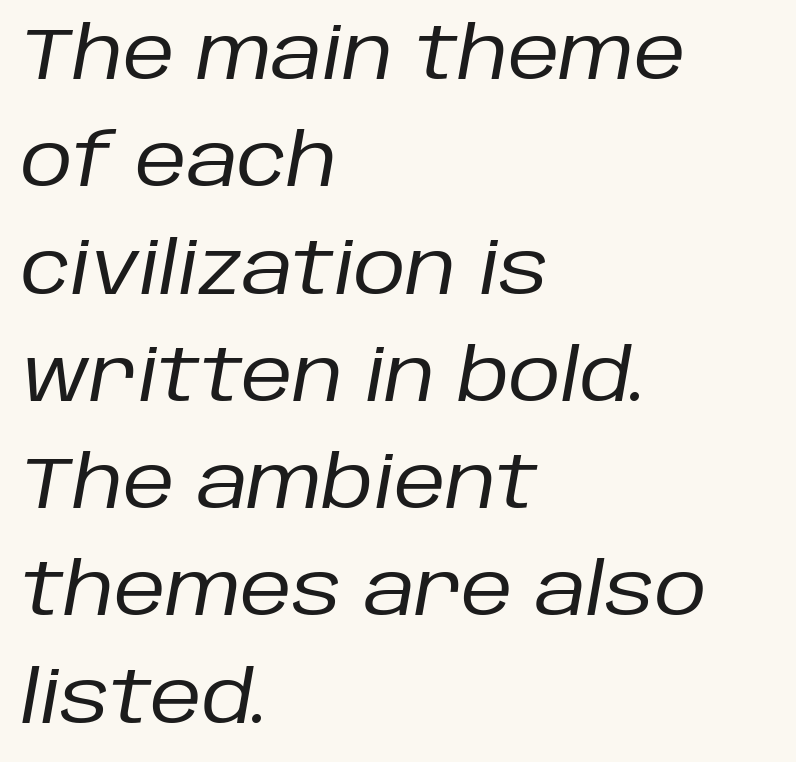
The ragged edge is on the right, which tells us the setting is flush left. The whole block is typeset with a tilt. Glyph-to-glyph distance matches everyday printed text. Unmarked baselines from the first word to the last. Note the varied advance widths — an 'i' is clearly narrower than an 'm'. Line spacing here is normal.
